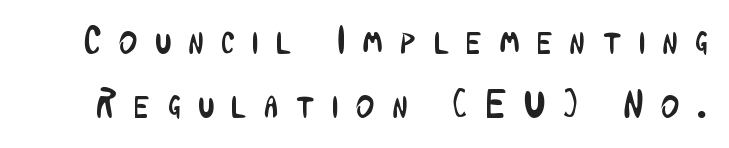
Q: Is the text bold? A: No.
Q: Is the text italic (slanted)? A: No, it is upright.
Q: Is the typeface a serif or a sans-serif typeface? A: Sans-serif.
Q: Is the text underlined? A: No.
Q: Is the spacing between letters normal or unusually wide? A: Unusually wide.
Q: Is the spacing between lines tight, normal or loose? A: Normal.
Q: Width (condensed, normal, or wide)? A: Condensed.
Q: Stroke contrast? A: Low.
Q: x-height? A: Medium.
Q: Monospaced? A: No.
